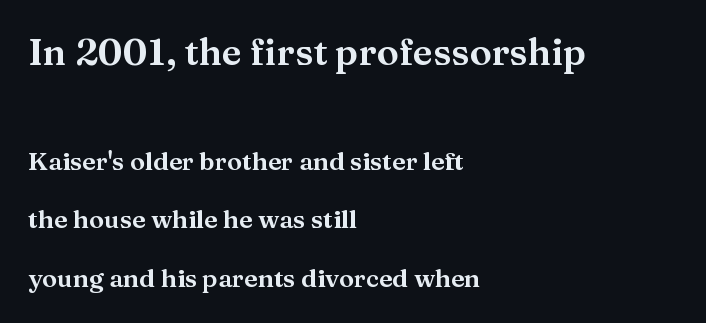
Q: Is the text italic (slanted)? A: No, it is upright.
Q: Is the typeface a serif or a sans-serif typeface? A: Serif.
Q: Is the text underlined? A: No.
Q: How is the paragraph aligned? A: Left-aligned.
Q: Is the spacing between letters normal or unusually wide? A: Normal.
Q: Is the spacing between lines tight, normal or loose? A: Loose.
Q: Which block of text is set in a larger size, the first (top) or the second (bottom)? A: The first (top) one.
Q: Width (condensed, normal, or wide)? A: Wide.
Q: Stroke contrast? A: Medium.
Q: x-height? A: Medium.
Q: Monospaced? A: No.
